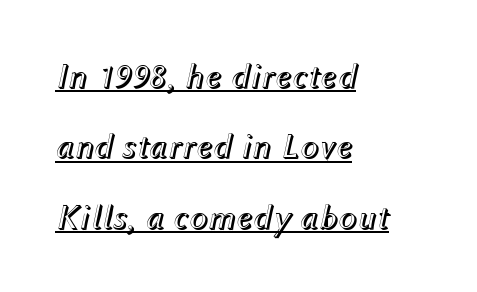
Q: Is the text italic (slanted)? A: Yes, it leans right by about 12 degrees.
Q: Is the text underlined? A: Yes.
Q: How is the paragraph aligned? A: Left-aligned.
Q: Is the spacing between letters normal or unusually wide? A: Normal.
Q: Is the spacing between lines tight, normal or loose? A: Loose.
Q: Width (condensed, normal, or wide)? A: Normal.
Q: x-height? A: Medium.
Q: Monospaced? A: No.
